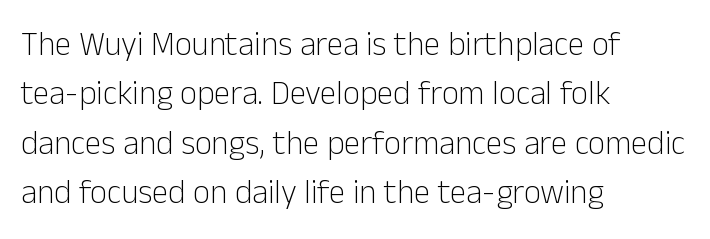
{"serif": "no", "italic": "no", "bold": "no", "weight": "light", "width": "normal", "stroke_contrast": "low", "x_height": "medium", "monospaced": "no", "underline": "no", "align": "left", "line_spacing": "normal", "line_spacing_ratio": 1.5, "letter_spacing": "normal", "letter_spacing_em": 0.0, "glyph_px": 33}
